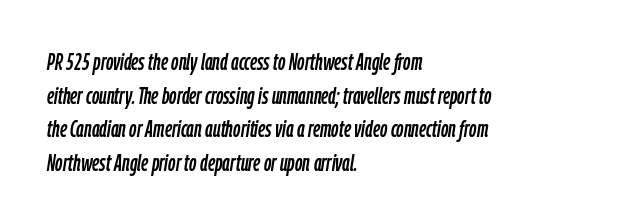
{"italic": "yes", "lean": "right", "slant_degrees": 9, "underline": "no", "align": "left", "line_spacing": "normal", "line_spacing_ratio": 1.46, "letter_spacing": "normal", "letter_spacing_em": 0.0, "glyph_px": 23}
